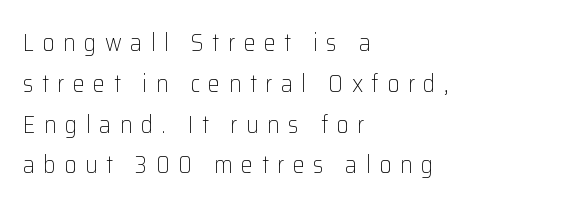
{"italic": "no", "bold": "no", "underline": "no", "align": "left", "line_spacing": "normal", "line_spacing_ratio": 1.7, "letter_spacing": "wide", "letter_spacing_em": 0.35, "glyph_px": 24}
